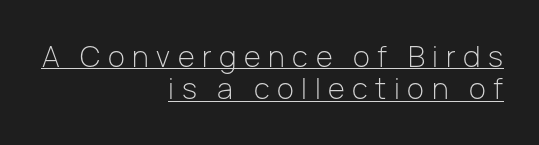
The image shows 29 px light sans-serif type, upright; set right-aligned, tight line spacing (1.12x), unusually wide letter spacing (+0.26 em), underlined; low stroke contrast and a medium x-height.
